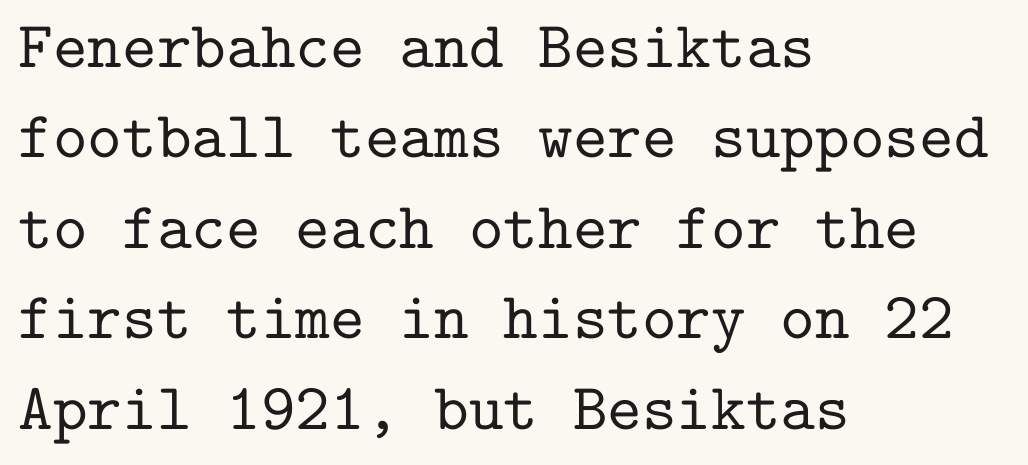
The text block is weighted toward the left margin, trailing off unevenly rightward. Does the lettering tilt? It doesn't — this is upright. You could call the tracking neutral — neither tight nor loose. Check under the words: just untouched page. Serif or sans? Serif — the stroke terminals have little feet.
